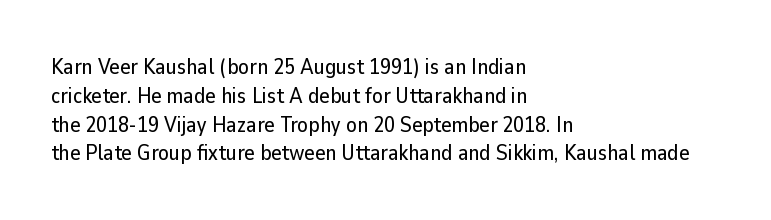
Descender tails drop into unmarked territory. Horizontal alignment here is leftward, the default for most running prose. Does extra space separate the letters? No, they use regular spacing. Upright lettering throughout. Evenly set lines give the paragraph a standard silhouette.
